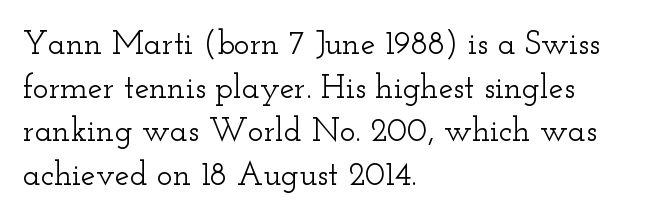
{"serif": "yes", "italic": "no", "width": "wide", "stroke_contrast": "low", "x_height": "small", "monospaced": "no", "underline": "no", "align": "left", "line_spacing": "normal", "line_spacing_ratio": 1.32, "letter_spacing": "normal", "letter_spacing_em": 0.0, "glyph_px": 33}
